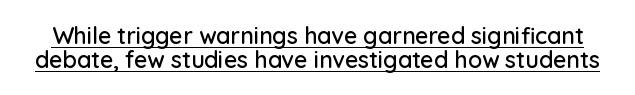
The passage shown has conventional tracking throughout. The letters stand upright; this is a roman face. This sample trades vertical openness for compactness between lines. The typesetter has applied underlining to the passage shown.
